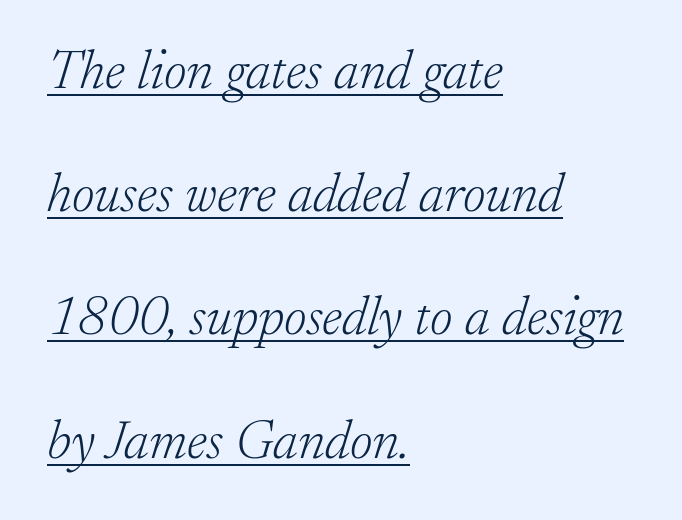
{"serif": "yes", "italic": "yes", "lean": "right", "slant_degrees": 17, "bold": "no", "weight": "light", "width": "normal", "stroke_contrast": "low", "x_height": "small", "monospaced": "no", "underline": "yes", "align": "left", "line_spacing": "loose", "line_spacing_ratio": 2.24, "letter_spacing": "normal", "letter_spacing_em": 0.0, "glyph_px": 55}
